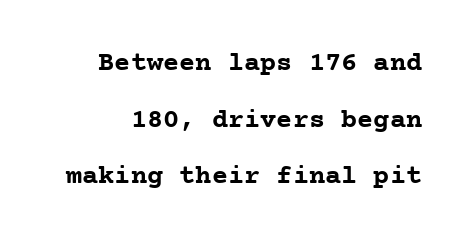
The image shows 27 px bold type, upright; set loose line spacing (2.1x), normal letter spacing, not underlined.
